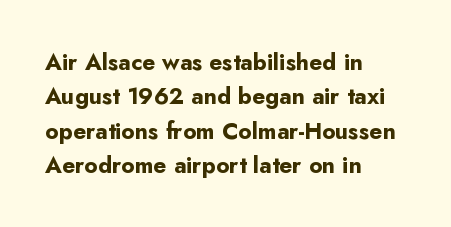
The image shows 23 px bold type, upright; set left-aligned, normal line spacing (1.49x), normal letter spacing, not underlined.
